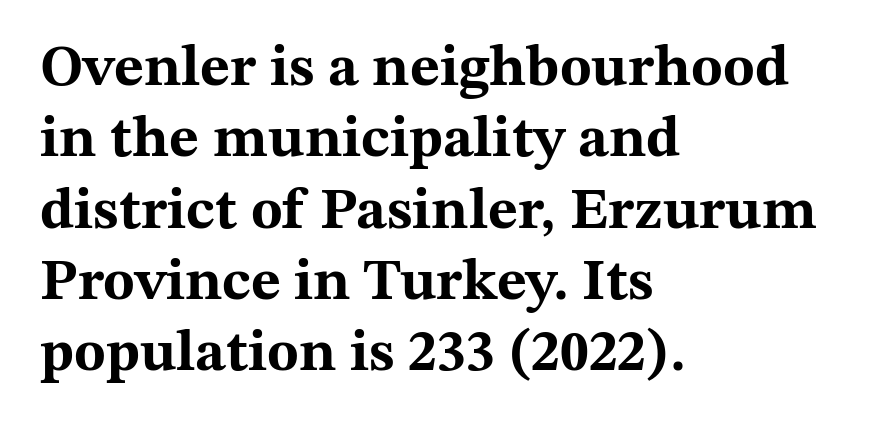
{"serif": "yes", "italic": "no", "bold": "yes", "weight": "bold", "width": "wide", "stroke_contrast": "medium", "x_height": "medium", "monospaced": "no", "underline": "no", "align": "left", "line_spacing_ratio": 1.23, "letter_spacing": "normal", "letter_spacing_em": 0.0, "glyph_px": 58}
